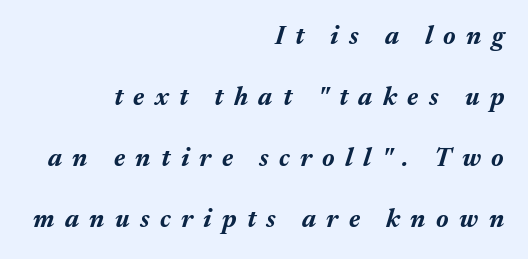
{"italic": "yes", "lean": "right", "slant_degrees": 17, "bold": "yes", "underline": "no", "align": "right", "line_spacing": "loose", "line_spacing_ratio": 2.35, "letter_spacing": "wide", "letter_spacing_em": 0.4, "glyph_px": 26}
